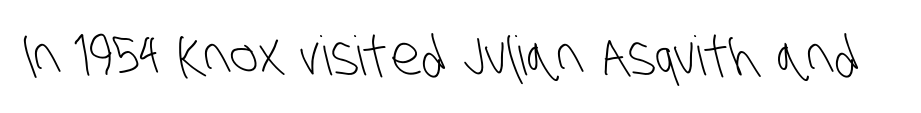
{"serif": "no", "bold": "no", "weight": "light", "width": "condensed", "stroke_contrast": "low", "x_height": "large", "monospaced": "no", "underline": "no", "letter_spacing": "normal", "letter_spacing_em": 0.0, "glyph_px": 54}
